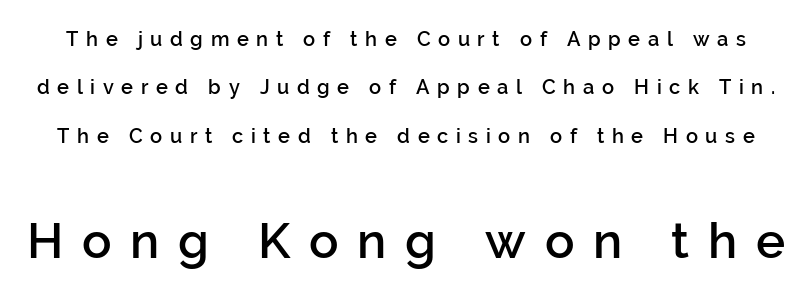
{"serif": "no", "italic": "no", "bold": "semi", "weight": "semibold", "width": "normal", "stroke_contrast": "low", "x_height": "medium", "monospaced": "no", "underline": "no", "line_spacing": "loose", "line_spacing_ratio": 2.42, "letter_spacing": "wide", "letter_spacing_em": 0.38, "larger_block": "second", "size_ratio": 2.45, "glyph_px": 49}
